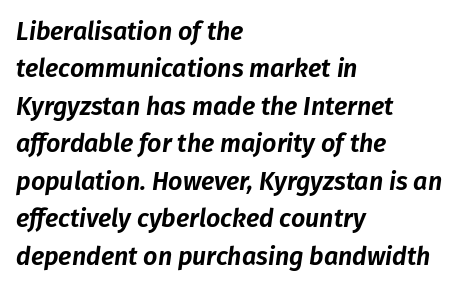
{"italic": "yes", "lean": "right", "slant_degrees": 8, "underline": "no", "align": "left", "line_spacing": "normal", "line_spacing_ratio": 1.5, "letter_spacing": "normal", "letter_spacing_em": 0.0, "glyph_px": 25}
